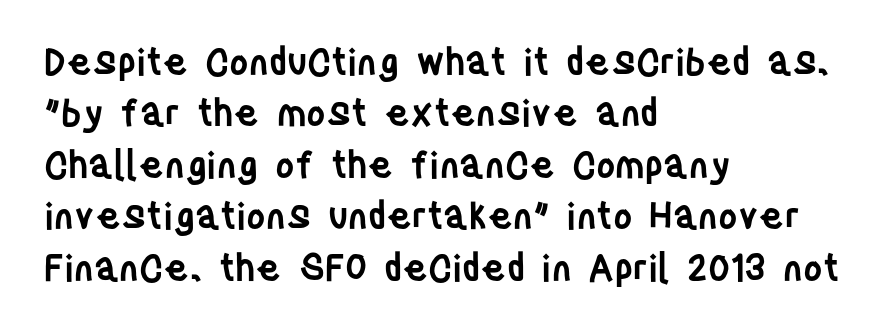
No italicization has been applied; the sample stays upright. Visually the block forms a straight wall on the left and a jagged coastline on the right. The rendering keeps characters at their native spacing. The glyphs in this specimen are sans serif.
